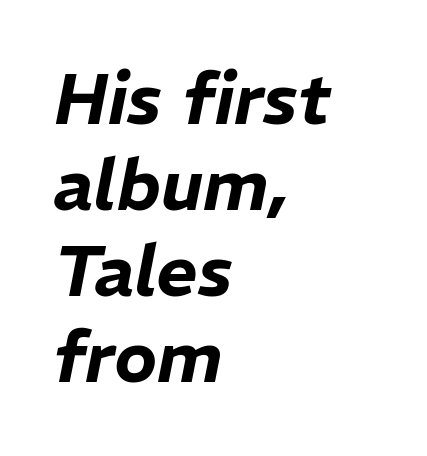
Q: Is the text italic (slanted)? A: Yes, it leans right by about 11 degrees.
Q: Is the text underlined? A: No.
Q: How is the paragraph aligned? A: Left-aligned.
Q: Is the spacing between letters normal or unusually wide? A: Normal.
Q: Width (condensed, normal, or wide)? A: Normal.
Q: Stroke contrast? A: Low.
Q: x-height? A: Medium.
Q: Monospaced? A: No.
